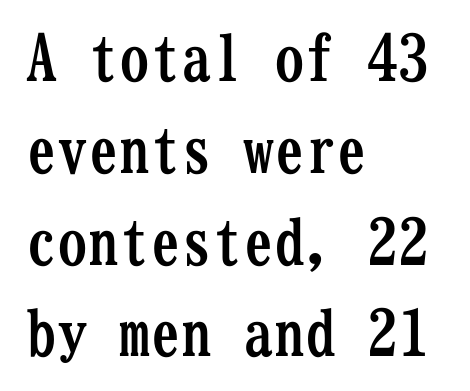
{"serif": "yes", "italic": "no", "bold": "yes", "weight": "semibold", "width": "condensed", "stroke_contrast": "low", "x_height": "medium", "monospaced": "yes", "underline": "no", "align": "left", "line_spacing": "normal", "line_spacing_ratio": 1.48, "letter_spacing": "normal", "letter_spacing_em": 0.0, "glyph_px": 62}
